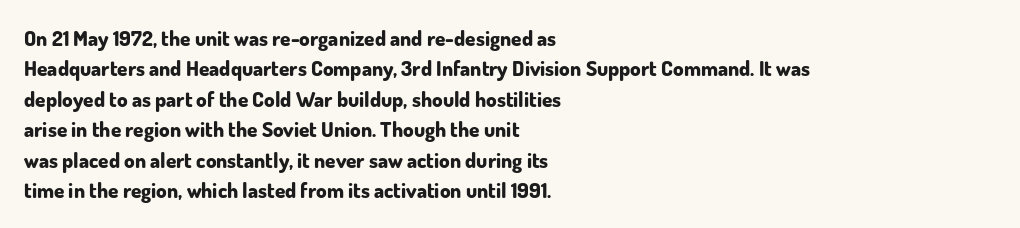
Notice how the stems are strictly vertical — no italics here. These words are printed bold, with thick strokes throughout. Leading: standard. You could call the tracking neutral — neither tight nor loose. The rendering anchors every line to the left-hand side. The words here are not underlined.
